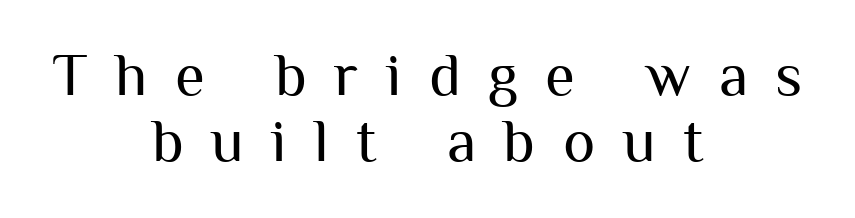
The image shows 61 px regular-weight sans-serif type, upright; set centered, tight line spacing (1.09x), unusually wide letter spacing (+0.45 em), not underlined; medium stroke contrast and a medium x-height.
